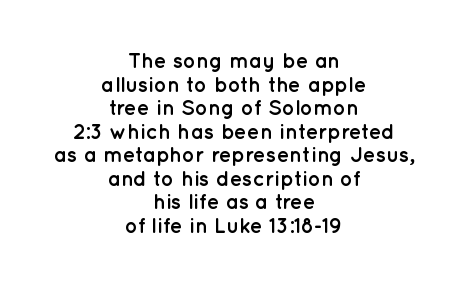
The image shows 21 px bold type, upright; set centered, tight line spacing (1.12x), normal letter spacing, not underlined.
